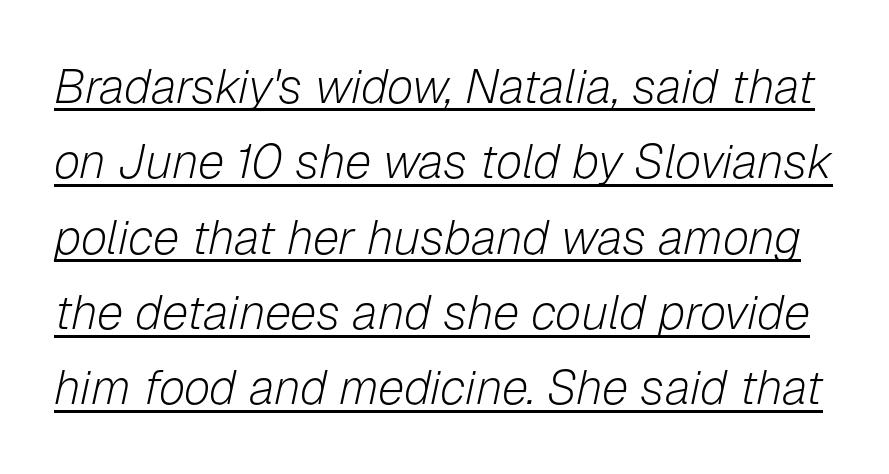
Q: Is the text bold? A: No.
Q: Is the text italic (slanted)? A: Yes, it leans right by about 12 degrees.
Q: Is the text underlined? A: Yes.
Q: Is the spacing between letters normal or unusually wide? A: Normal.
Q: Is the spacing between lines tight, normal or loose? A: Normal.
Q: Width (condensed, normal, or wide)? A: Normal.
Q: Stroke contrast? A: Low.
Q: x-height? A: Medium.
Q: Monospaced? A: No.
